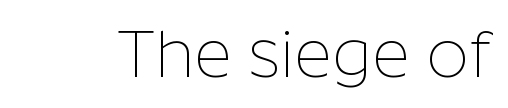
{"serif": "no", "italic": "no", "bold": "no", "weight": "thin", "width": "normal", "stroke_contrast": "low", "x_height": "medium", "monospaced": "no", "underline": "no", "letter_spacing": "normal", "letter_spacing_em": 0.0, "glyph_px": 66}
